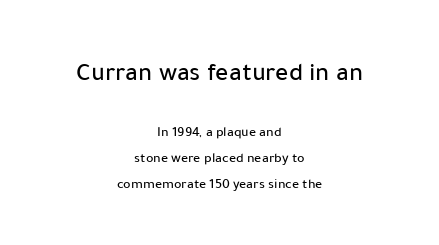
Nope, not italic — everything's standing straight. A centered setting, common on invitations and titles, is used for this passage. Size contrast runs from large at the top to small at the bottom. Underlining? Definitely not there. Between one letter and the next there's only the usual sliver of space.
